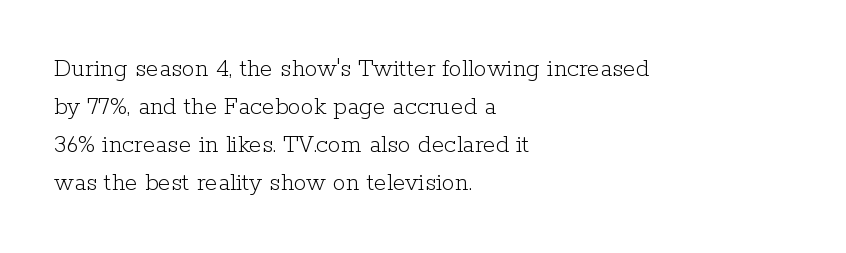
The image shows 26 px text type, upright; set left-aligned, normal line spacing (1.46x), normal letter spacing, not underlined.
